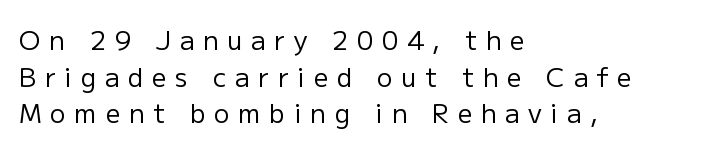
Q: Is the text bold? A: No.
Q: Is the text italic (slanted)? A: No, it is upright.
Q: Is the text underlined? A: No.
Q: How is the paragraph aligned? A: Left-aligned.
Q: Is the spacing between letters normal or unusually wide? A: Unusually wide.
Q: Is the spacing between lines tight, normal or loose? A: Normal.
